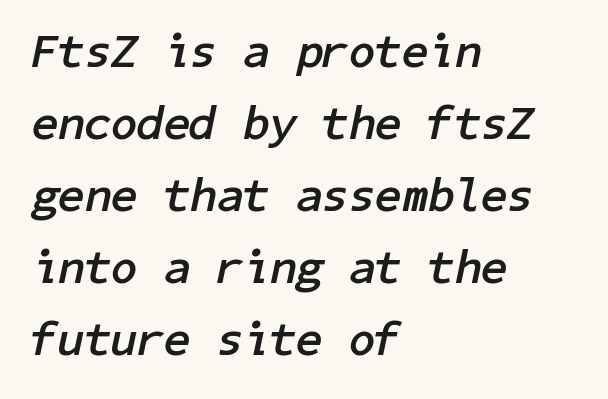
Q: Is the text bold? A: Yes.
Q: Is the text italic (slanted)? A: Yes, it leans right by about 11 degrees.
Q: Is the text underlined? A: No.
Q: How is the paragraph aligned? A: Left-aligned.
Q: Is the spacing between letters normal or unusually wide? A: Normal.
Q: Is the spacing between lines tight, normal or loose? A: Normal.
Q: Width (condensed, normal, or wide)? A: Normal.
Q: Stroke contrast? A: Low.
Q: x-height? A: Medium.
